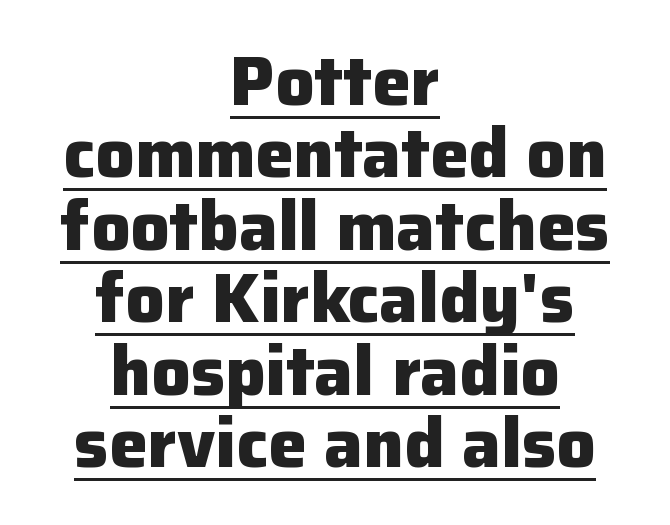
{"serif": "no", "italic": "no", "bold": "yes", "weight": "heavy", "width": "normal", "stroke_contrast": "low", "x_height": "medium", "monospaced": "no", "underline": "yes", "align": "center", "line_spacing": "tight", "line_spacing_ratio": 1.05, "letter_spacing": "normal", "letter_spacing_em": 0.0, "glyph_px": 69}
